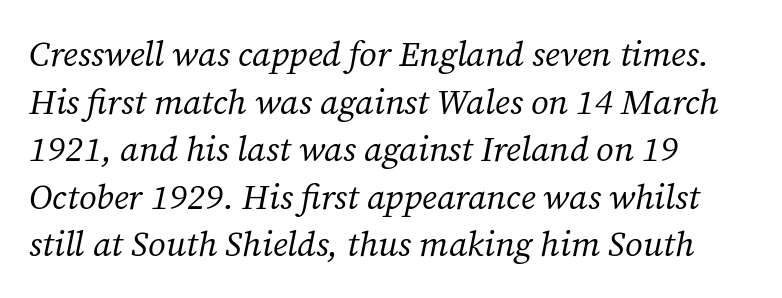
{"serif": "yes", "italic": "yes", "lean": "right", "slant_degrees": 12, "bold": "no", "weight": "regular", "width": "normal", "stroke_contrast": "medium", "x_height": "medium", "monospaced": "no", "underline": "no", "align": "left", "line_spacing": "normal", "line_spacing_ratio": 1.36, "letter_spacing": "normal", "letter_spacing_em": 0.0, "glyph_px": 35}
